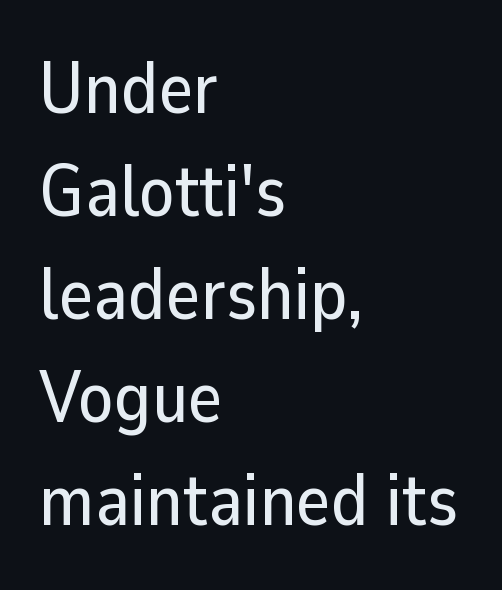
Is this a fixed-width face? No — the glyphs have proportional, varying widths. Nothing sits at the stroke ends, so this counts as sans-serif. Decoration check: the copy has no underline. Words appear dense and cohesive because spacing is normal.
